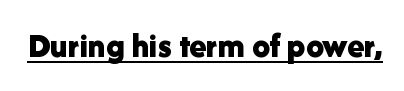
Q: Is the text bold? A: Yes.
Q: Is the text italic (slanted)? A: No, it is upright.
Q: Is the typeface a serif or a sans-serif typeface? A: Sans-serif.
Q: Is the text underlined? A: Yes.
Q: Is the spacing between letters normal or unusually wide? A: Normal.
Q: Width (condensed, normal, or wide)? A: Normal.
Q: Stroke contrast? A: Low.
Q: x-height? A: Medium.
Q: Monospaced? A: No.
